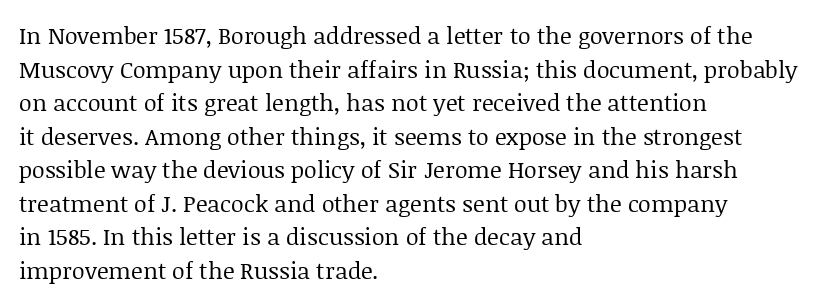
{"italic": "no", "bold": "no", "underline": "no", "align": "left", "line_spacing": "normal", "line_spacing_ratio": 1.46, "letter_spacing": "normal", "letter_spacing_em": 0.0, "glyph_px": 23}
